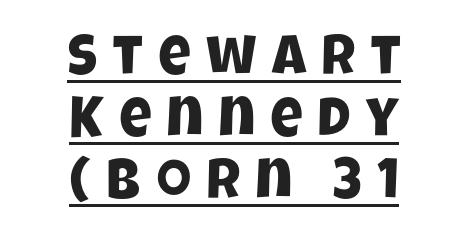
Leading: reduced. The letters carry no serifs — their stems end cleanly without finishing strokes. Notice how the passage keeps no hard edge, just a central spine. The rendering uses the underline text-decoration. The horizontal fit of the characters is loose and conspicuously gappy. This sample has the flowing, uneven cadence of proportional lettering.
